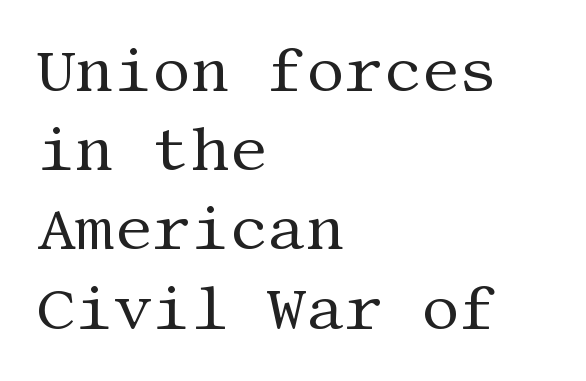
Stroke thickness stays within the range of a standard reading face or lighter. Quick note: interline space is typical. Glyph-to-glyph distance matches everyday printed text. Visually the block forms a straight wall on the left and a jagged coastline on the right. The words here are not underlined.
